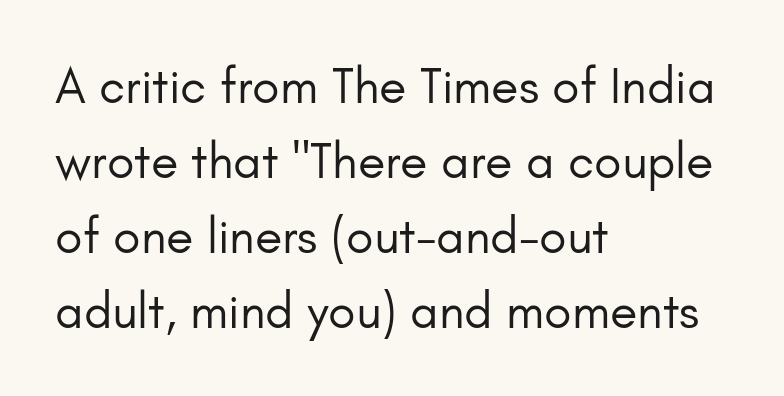
{"serif": "no", "italic": "no", "bold": "no", "weight": "regular", "width": "normal", "stroke_contrast": "low", "x_height": "small", "monospaced": "no", "underline": "no", "align": "left", "line_spacing": "normal", "line_spacing_ratio": 1.5, "letter_spacing": "normal", "letter_spacing_em": 0.0, "glyph_px": 50}
